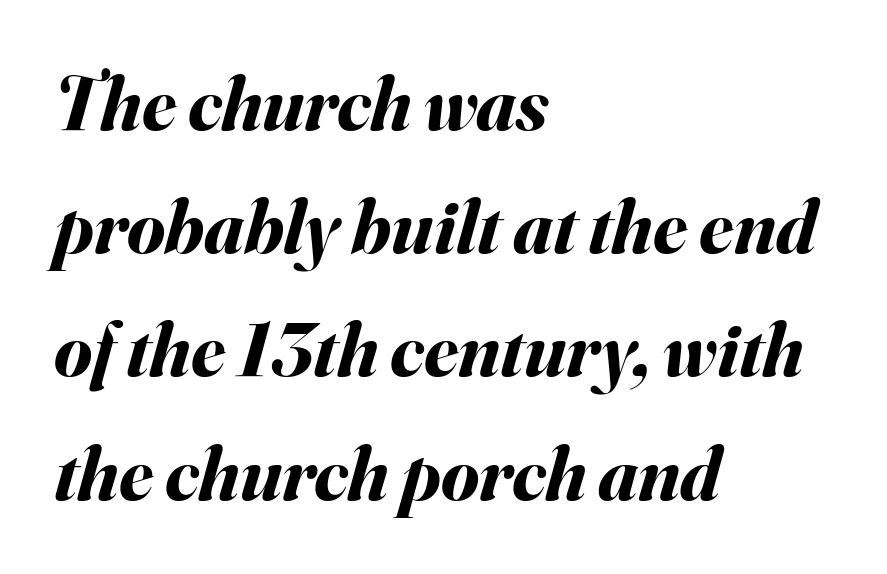
The image shows 77 px bold type, italic (leaning right); set left-aligned, normal line spacing (1.6x), normal letter spacing, not underlined; medium stroke contrast and a small x-height.
